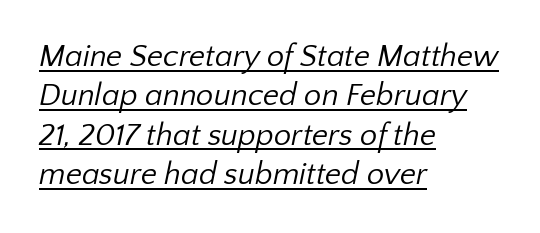
Type style note: lacks serifs. This sample has the flowing, uneven cadence of proportional lettering. Leading matches the norm, producing a regular column. No heavy texture on the line: the type isn't bold.
